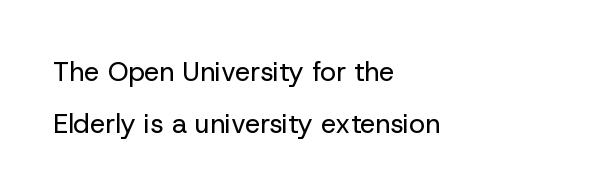
{"italic": "no", "bold": "no", "underline": "no", "align": "left", "line_spacing": "loose", "line_spacing_ratio": 1.94, "letter_spacing": "normal", "letter_spacing_em": 0.0, "glyph_px": 27}
